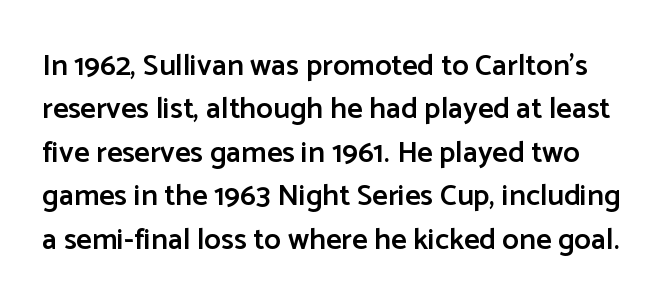
The image shows 30 px semibold sans-serif type, upright; set normal line spacing (1.45x), normal letter spacing, not underlined; low stroke contrast and a medium x-height.
